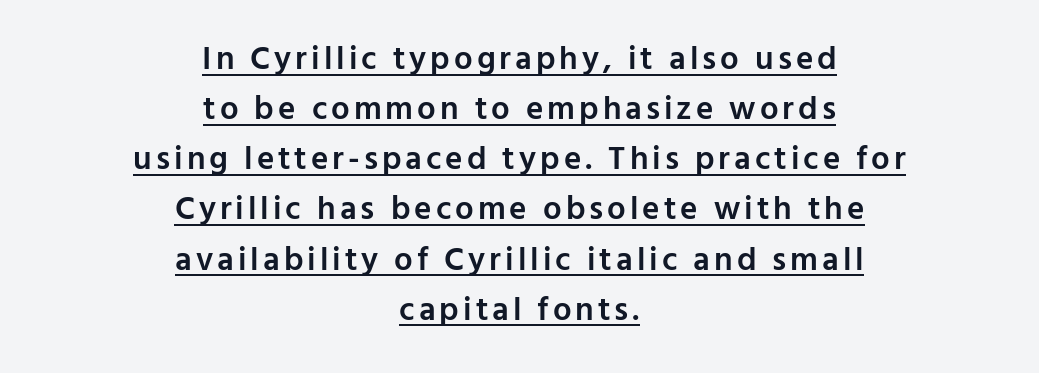
{"serif": "no", "italic": "no", "bold": "semi", "weight": "semibold", "width": "normal", "stroke_contrast": "low", "x_height": "medium", "monospaced": "no", "underline": "yes", "align": "center", "line_spacing": "normal", "line_spacing_ratio": 1.52, "glyph_px": 33}
